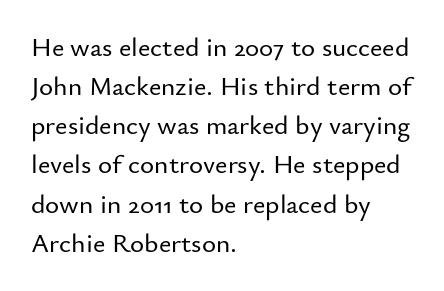
Q: Is the text italic (slanted)? A: No, it is upright.
Q: Is the text underlined? A: No.
Q: How is the paragraph aligned? A: Left-aligned.
Q: Is the spacing between letters normal or unusually wide? A: Normal.
Q: Is the spacing between lines tight, normal or loose? A: Normal.
